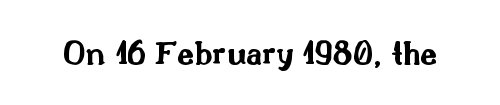
Q: Is the text bold? A: Yes.
Q: Is the text italic (slanted)? A: No, it is upright.
Q: Is the typeface a serif or a sans-serif typeface? A: Sans-serif.
Q: Is the text underlined? A: No.
Q: Is the spacing between letters normal or unusually wide? A: Normal.
Q: Width (condensed, normal, or wide)? A: Wide.
Q: Stroke contrast? A: Medium.
Q: x-height? A: Small.
Q: Monospaced? A: No.
